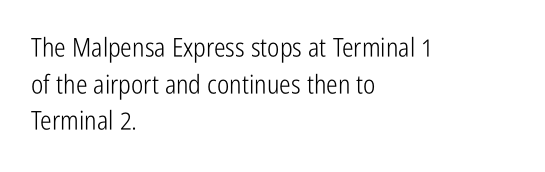
Q: Is the text bold? A: No.
Q: Is the text italic (slanted)? A: No, it is upright.
Q: Is the text underlined? A: No.
Q: How is the paragraph aligned? A: Left-aligned.
Q: Is the spacing between letters normal or unusually wide? A: Normal.
Q: Is the spacing between lines tight, normal or loose? A: Normal.
